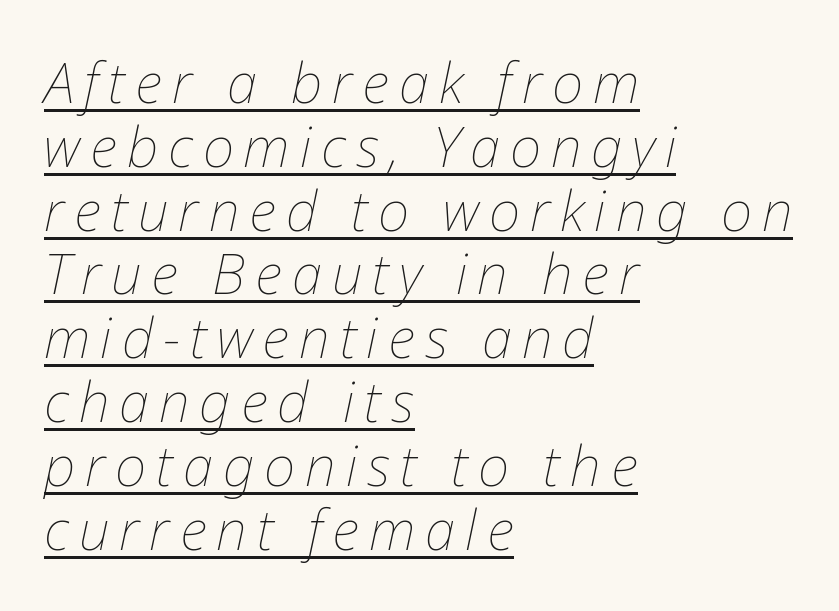
{"italic": "yes", "lean": "right", "slant_degrees": 12, "bold": "no", "weight": "thin", "width": "normal", "stroke_contrast": "low", "x_height": "medium", "monospaced": "no", "underline": "yes", "align": "left", "line_spacing_ratio": 1.16, "glyph_px": 55}
